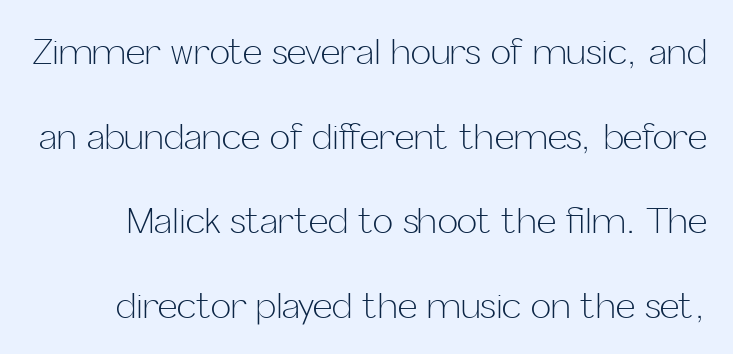
This is sans-serif lettering, the kind often seen on screens and signage. Counters stay open thanks to moderate or lighter strokes. Between one letter and the next there's only the usual sliver of space. Descenders are the only things crossing below the line. Does the leading feel generous? Absolutely, it's lavish. Here the designer chose a conventional face with non-uniform glyph widths.
